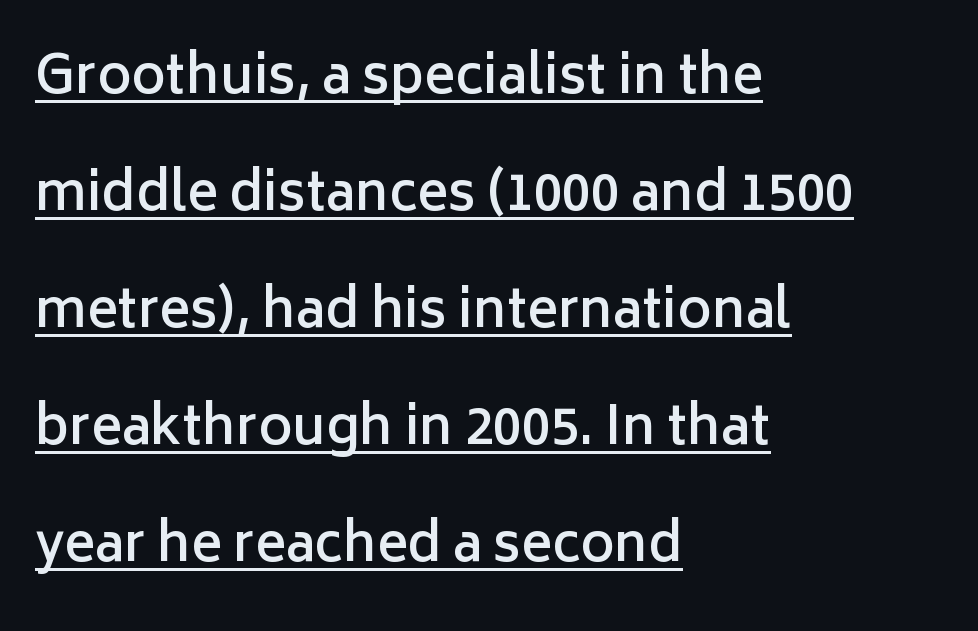
Q: Is the text bold? A: Semi-bold.
Q: Is the text italic (slanted)? A: No, it is upright.
Q: Is the typeface a serif or a sans-serif typeface? A: Sans-serif.
Q: Is the text underlined? A: Yes.
Q: How is the paragraph aligned? A: Left-aligned.
Q: Is the spacing between letters normal or unusually wide? A: Normal.
Q: Is the spacing between lines tight, normal or loose? A: Loose.
Q: Width (condensed, normal, or wide)? A: Normal.
Q: Stroke contrast? A: Low.
Q: x-height? A: Medium.
Q: Monospaced? A: No.
